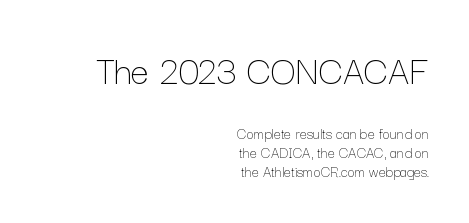
{"italic": "no", "bold": "no", "weight": "thin", "width": "normal", "stroke_contrast": "low", "x_height": "medium", "monospaced": "no", "underline": "no", "align": "right", "line_spacing_ratio": 1.2, "letter_spacing": "normal", "letter_spacing_em": 0.0, "larger_block": "first", "size_ratio": 2.56, "glyph_px": 41}
